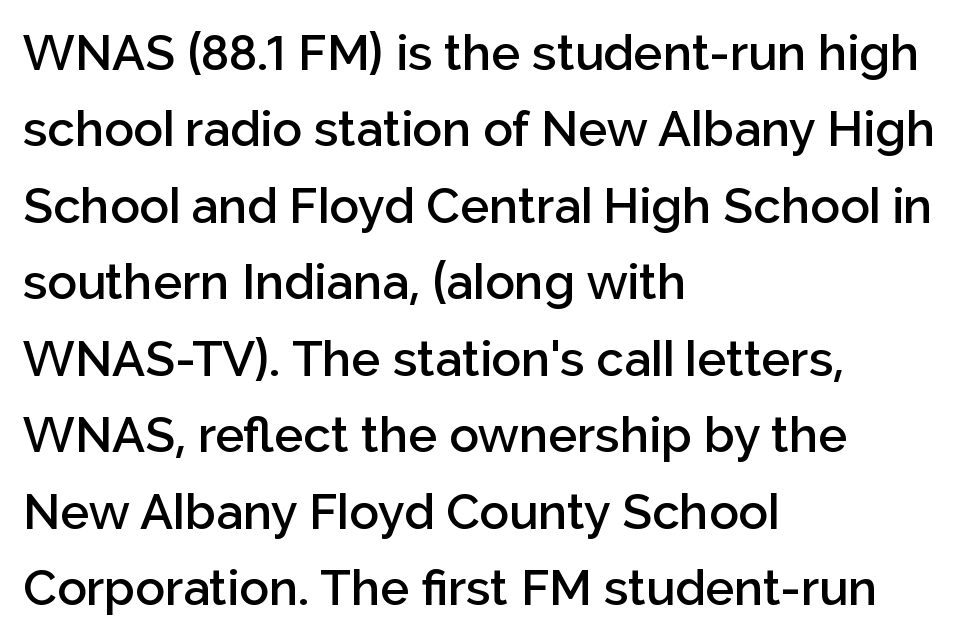
{"serif": "no", "italic": "no", "bold": "semi", "weight": "semibold", "width": "normal", "stroke_contrast": "low", "x_height": "medium", "monospaced": "no", "underline": "no", "align": "left", "line_spacing": "normal", "line_spacing_ratio": 1.56, "letter_spacing": "normal", "letter_spacing_em": 0.0, "glyph_px": 49}
